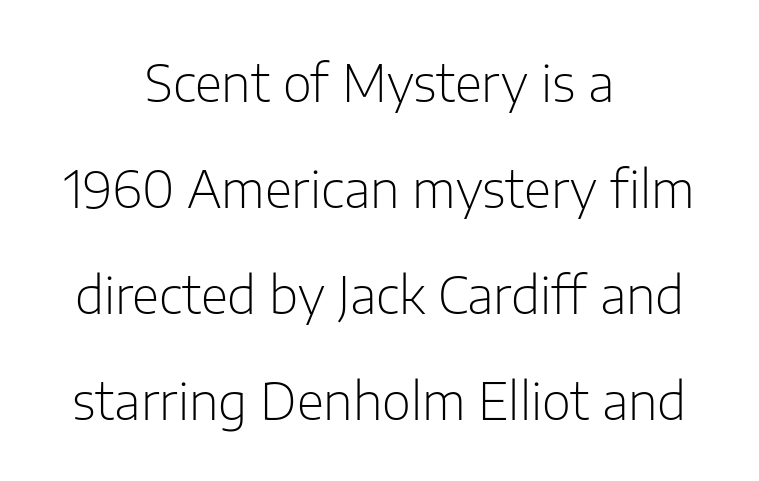
The image shows 50 px light sans-serif type, upright; set centered, loose line spacing (2.12x), normal letter spacing, not underlined; low stroke contrast and a medium x-height.
